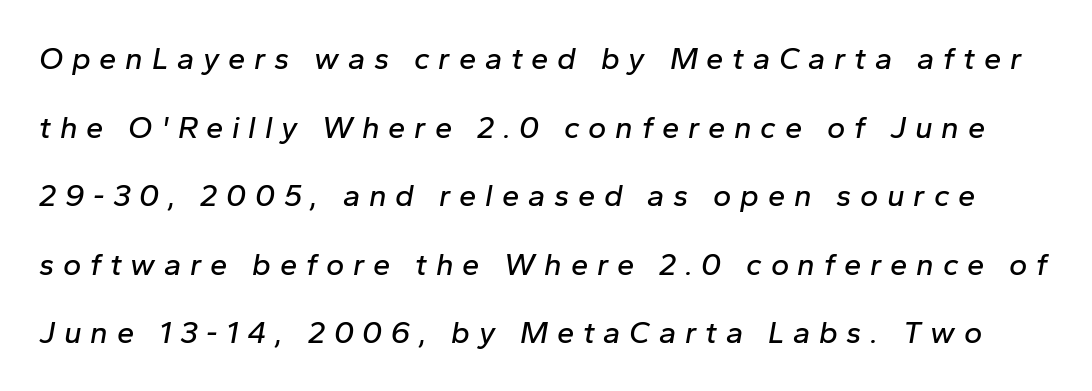
{"italic": "yes", "lean": "right", "slant_degrees": 10, "width": "normal", "stroke_contrast": "low", "x_height": "medium", "monospaced": "no", "underline": "no", "line_spacing": "loose", "line_spacing_ratio": 2.21, "letter_spacing": "wide", "letter_spacing_em": 0.28, "glyph_px": 31}
